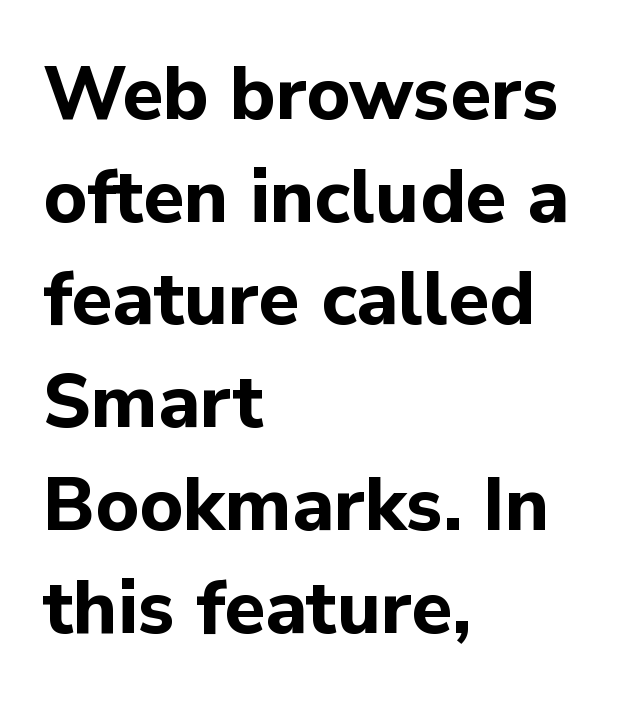
{"serif": "no", "italic": "no", "bold": "yes", "weight": "bold", "width": "normal", "stroke_contrast": "low", "x_height": "medium", "monospaced": "no", "underline": "no", "align": "left", "line_spacing": "normal", "line_spacing_ratio": 1.37, "letter_spacing": "normal", "letter_spacing_em": 0.0, "glyph_px": 75}
